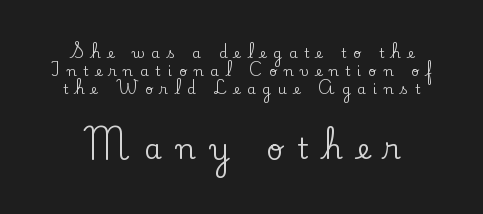
Short note: letters widely spaced. Character size in the trailing block exceeds that of the leading block. Has an underline been added? It has not. Posture: straight, roman, zero tilt. A typesetter would call this leading conventional body-copy spacing.
